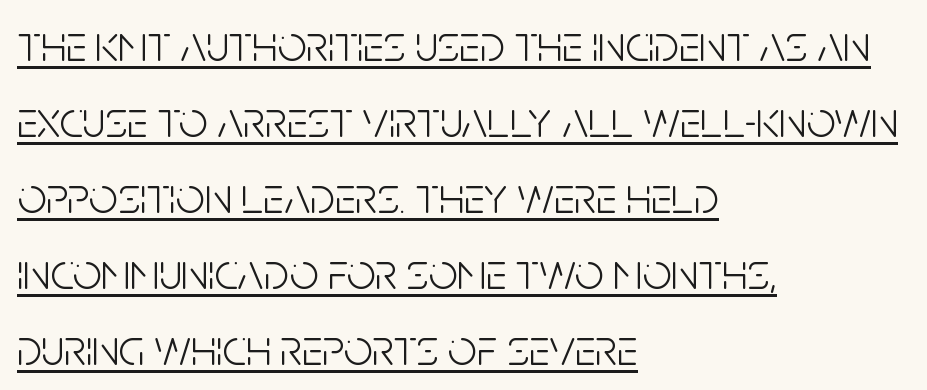
Q: Is the text bold? A: No.
Q: Is the text italic (slanted)? A: No, it is upright.
Q: Is the typeface a serif or a sans-serif typeface? A: Sans-serif.
Q: Is the text underlined? A: Yes.
Q: How is the paragraph aligned? A: Left-aligned.
Q: Is the spacing between letters normal or unusually wide? A: Normal.
Q: Is the spacing between lines tight, normal or loose? A: Normal.
Q: Width (condensed, normal, or wide)? A: Condensed.
Q: Stroke contrast? A: Low.
Q: x-height? A: Large.
Q: Monospaced? A: No.
